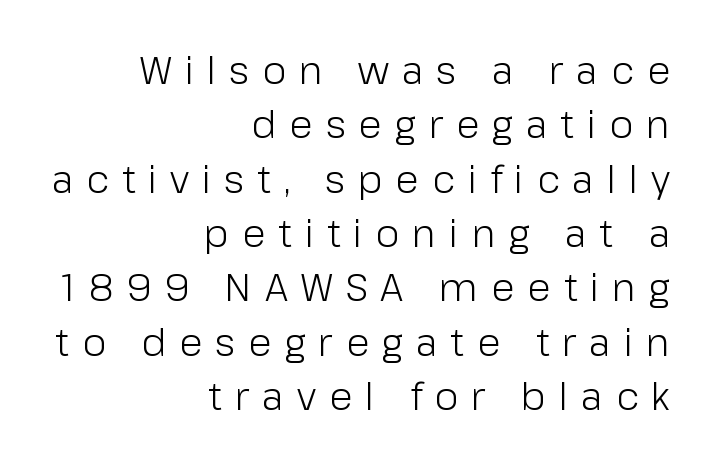
Q: Is the text bold? A: No.
Q: Is the text italic (slanted)? A: No, it is upright.
Q: Is the typeface a serif or a sans-serif typeface? A: Sans-serif.
Q: Is the text underlined? A: No.
Q: How is the paragraph aligned? A: Right-aligned.
Q: Is the spacing between letters normal or unusually wide? A: Unusually wide.
Q: Is the spacing between lines tight, normal or loose? A: Normal.
Q: Width (condensed, normal, or wide)? A: Normal.
Q: Stroke contrast? A: Low.
Q: x-height? A: Medium.
Q: Monospaced? A: No.
